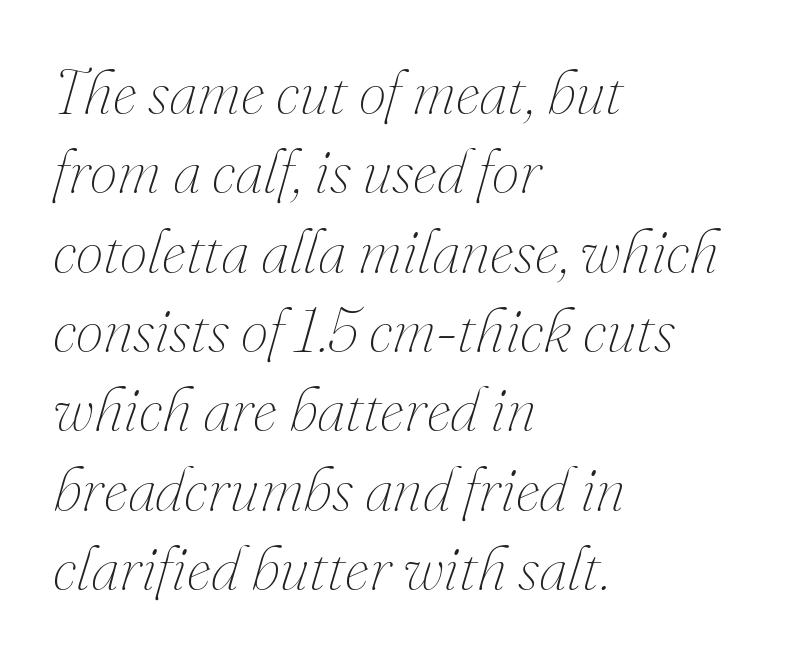
Tall strokes in this sample are angled rather than plumb. The compositor pushed each line to the left boundary. A bare baseline throughout the passage. Each letter keeps its own natural width here, so spacing adapts to shape. This rendering leaves character spacing at its baseline value.
